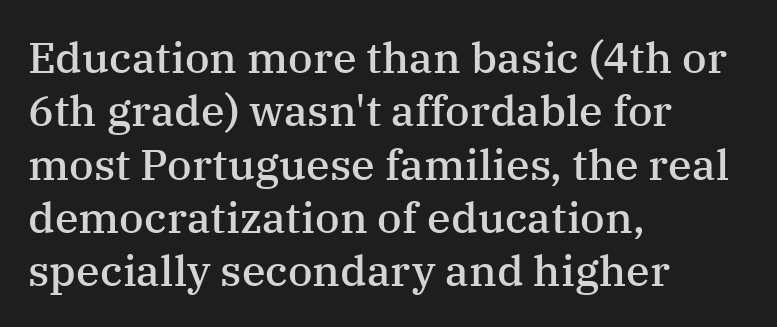
{"serif": "yes", "italic": "no", "bold": "semi", "weight": "semibold", "width": "normal", "stroke_contrast": "medium", "x_height": "medium", "monospaced": "no", "underline": "no", "align": "left", "line_spacing_ratio": 1.24, "letter_spacing": "normal", "letter_spacing_em": 0.0, "glyph_px": 43}
